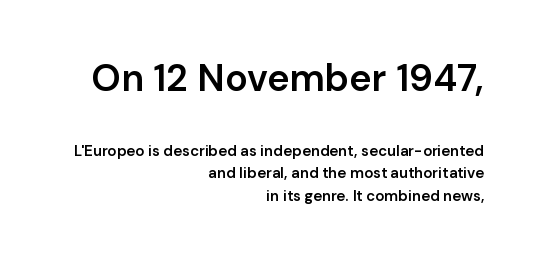
{"serif": "no", "italic": "no", "bold": "semi", "weight": "semibold", "width": "normal", "stroke_contrast": "low", "x_height": "medium", "monospaced": "no", "underline": "no", "align": "right", "line_spacing": "normal", "line_spacing_ratio": 1.51, "letter_spacing": "normal", "letter_spacing_em": 0.0, "larger_block": "first", "size_ratio": 2.53, "glyph_px": 38}
